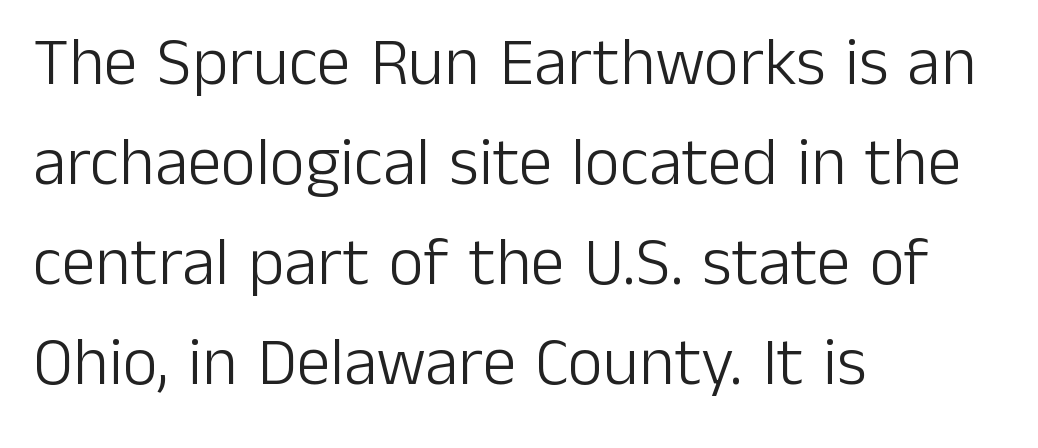
The image shows 68 px light sans-serif type, upright; set left-aligned, normal line spacing (1.47x), normal letter spacing, not underlined; low stroke contrast and a medium x-height.
